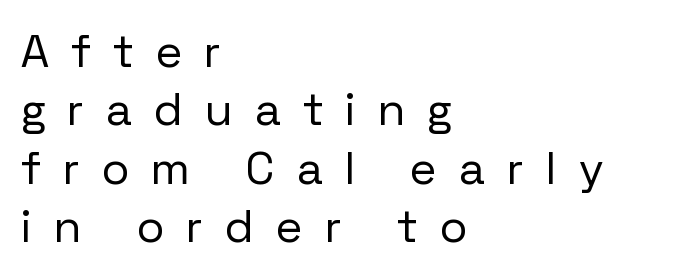
The image shows 46 px regular-weight sans-serif type, upright; set left-aligned, normal line spacing (1.27x), unusually wide letter spacing (+0.49 em), not underlined; low stroke contrast and a medium x-height.
